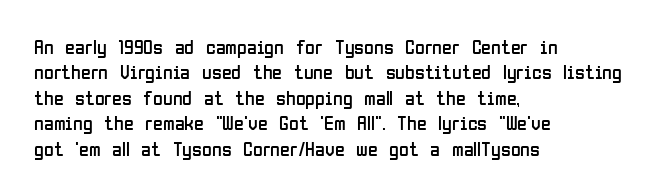
The image shows 20 px text type, upright; set left-aligned, normal line spacing (1.27x), normal letter spacing, not underlined.
